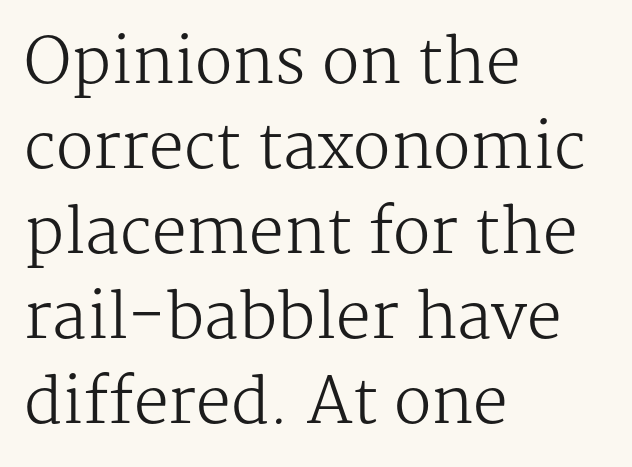
The image shows 62 px regular-weight serif type, upright; set left-aligned, normal line spacing (1.37x), normal letter spacing, not underlined; medium stroke contrast and a medium x-height.
